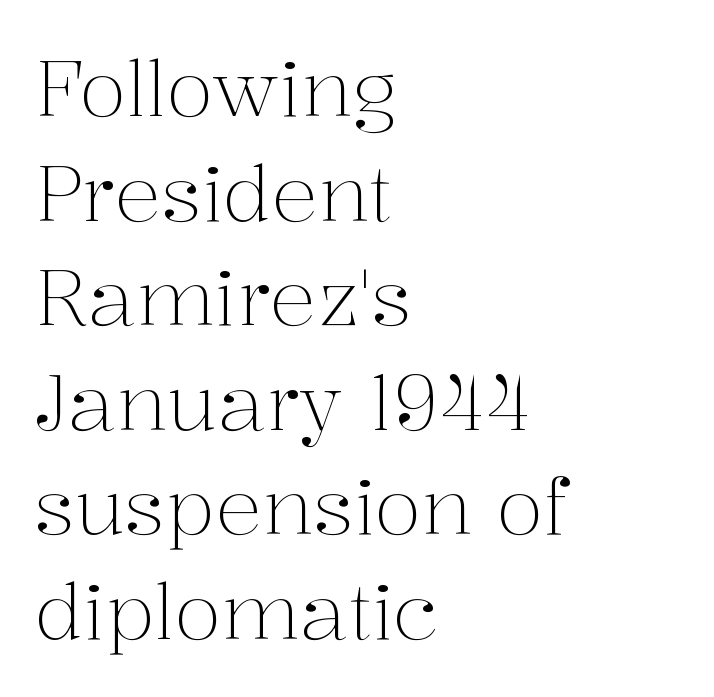
Q: Is the text bold? A: No.
Q: Is the text italic (slanted)? A: No, it is upright.
Q: Is the typeface a serif or a sans-serif typeface? A: Serif.
Q: Is the text underlined? A: No.
Q: How is the paragraph aligned? A: Left-aligned.
Q: Is the spacing between letters normal or unusually wide? A: Normal.
Q: Is the spacing between lines tight, normal or loose? A: Normal.
Q: Width (condensed, normal, or wide)? A: Normal.
Q: Stroke contrast? A: Medium.
Q: x-height? A: Medium.
Q: Monospaced? A: No.
